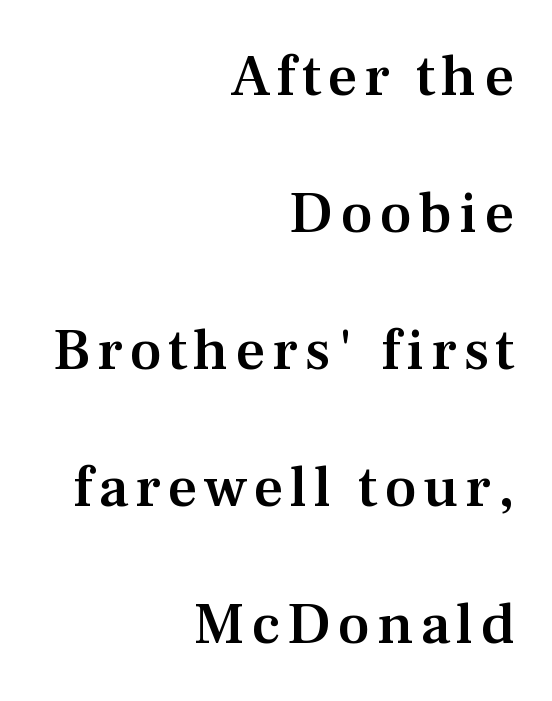
Type style note: has serifs. Nope, not italic — everything's standing straight. This is the in-between weight designers call semibold or demi. The letters advance in unequal steps, a hallmark of proportional type. A bare baseline throughout the passage. The designer dialed line spacing up above the default.
